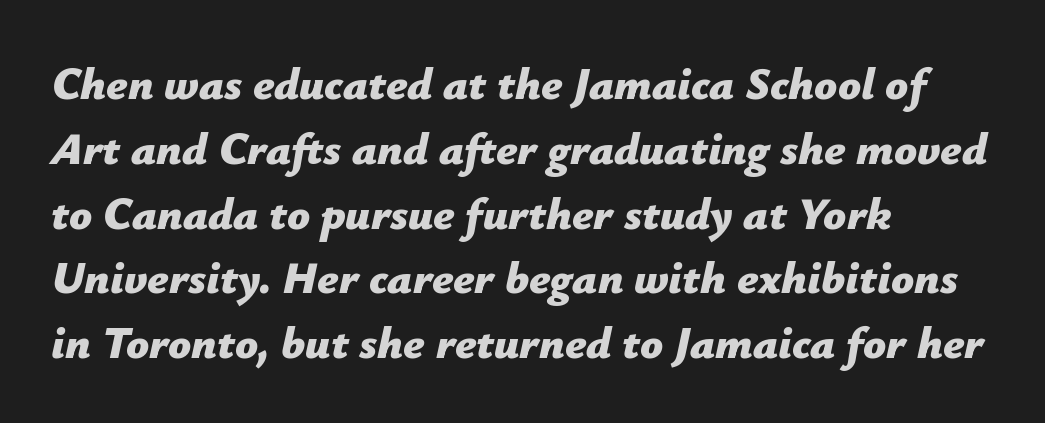
Characters follow at the spacing the type designer built in. You could not count columns in this text — the font is proportionally spaced. If you drew a ruler down the left edge, every line would touch it. Emphasis-style slanted type is in use. The passage shown is not underscored anywhere. The sample has been set heavy, in full bold.
